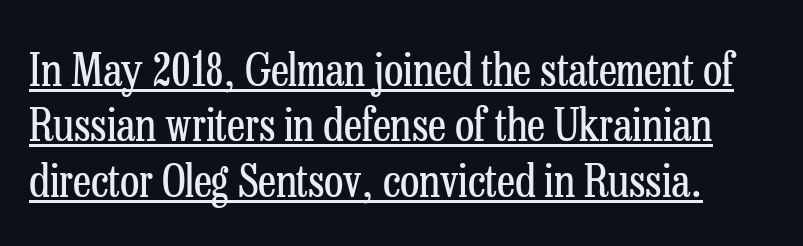
These lines are composed in type with serifs. Tracking here is standard; glyphs follow each other at the usual distance. Italic: no, the glyphs are upright roman. The face used here is proportionally spaced, like ordinary book or web type. Underlined type. Weight: regular or lighter.
